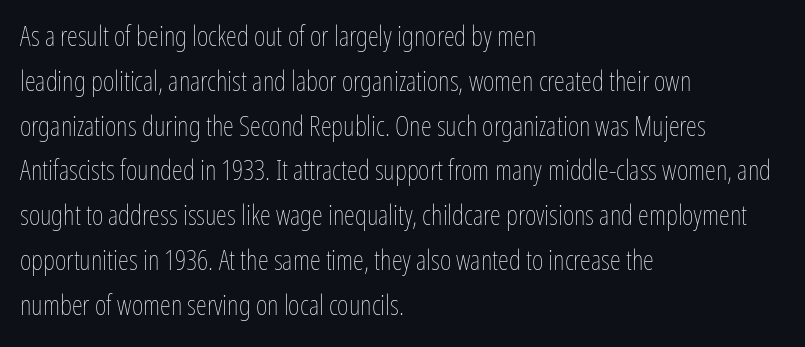
Descender tails drop into unmarked territory. These lines are rendered in a variable-pitch font. Is there much room between lines? A standard amount, neither cramped nor airy. Nothing unusual about the tracking: characters are spaced as the font intends. All the whitespace from short lines collects on the right. The type sits square on the baseline with zero lean.
